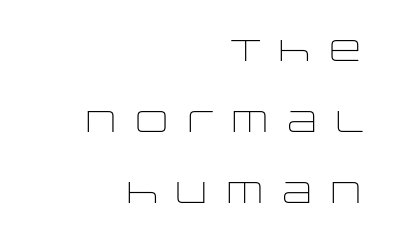
The image shows 30 px light, wide sans-serif type, upright; set right-aligned, loose line spacing (2.36x), not underlined; low stroke contrast and a large x-height.
